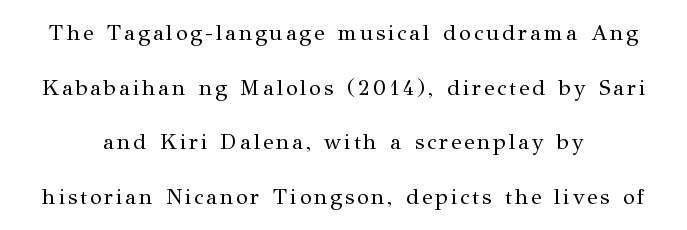
The image shows 22 px text type, upright; set loose line spacing (2.48x), not underlined.
